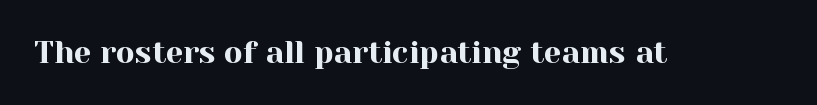
Q: Is the text italic (slanted)? A: No, it is upright.
Q: Is the typeface a serif or a sans-serif typeface? A: Serif.
Q: Is the text underlined? A: No.
Q: Is the spacing between letters normal or unusually wide? A: Normal.
Q: Width (condensed, normal, or wide)? A: Normal.
Q: x-height? A: Medium.
Q: Monospaced? A: No.
